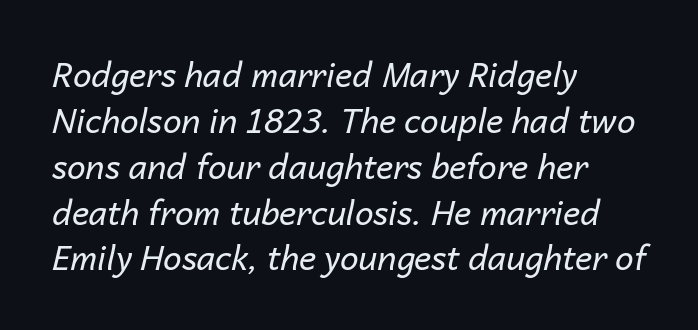
The paragraph has a hard left edge and a soft right edge. Beneath every word, the page is bare. The axis of the letterforms is tilted away from vertical. Stems here are at most as thick as an everyday book face.
